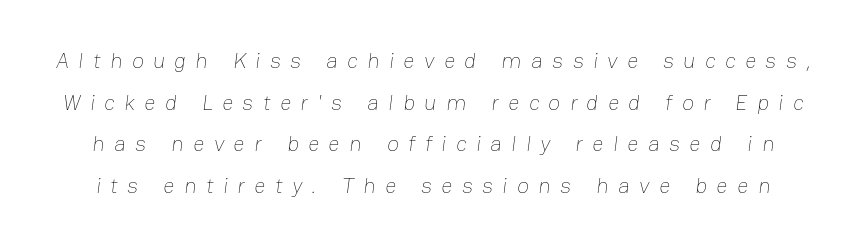
Q: Is the text bold? A: No.
Q: Is the text underlined? A: No.
Q: Is the spacing between letters normal or unusually wide? A: Unusually wide.
